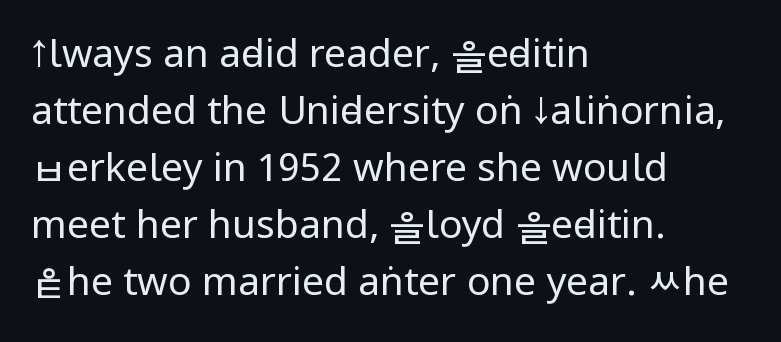
Q: Is the text bold? A: No.
Q: Is the text italic (slanted)? A: No, it is upright.
Q: Is the typeface a serif or a sans-serif typeface? A: Sans-serif.
Q: Is the text underlined? A: No.
Q: How is the paragraph aligned? A: Left-aligned.
Q: Is the spacing between letters normal or unusually wide? A: Normal.
Q: Is the spacing between lines tight, normal or loose? A: Normal.
Q: Width (condensed, normal, or wide)? A: Condensed.
Q: Stroke contrast? A: Low.
